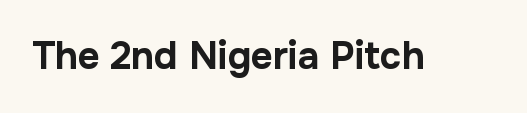
Q: Is the text bold? A: Yes.
Q: Is the text italic (slanted)? A: No, it is upright.
Q: Is the typeface a serif or a sans-serif typeface? A: Sans-serif.
Q: Is the text underlined? A: No.
Q: Is the spacing between letters normal or unusually wide? A: Normal.
Q: Width (condensed, normal, or wide)? A: Normal.
Q: Stroke contrast? A: Low.
Q: x-height? A: Medium.
Q: Monospaced? A: No.
